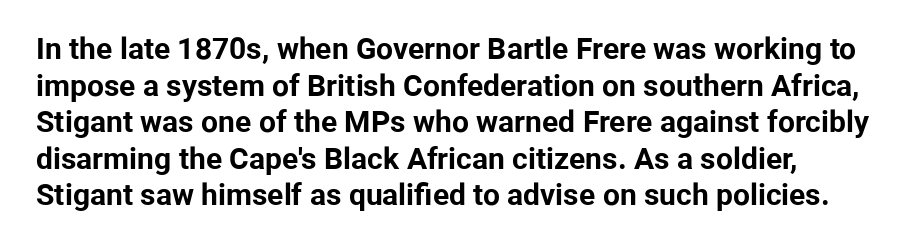
The rendering keeps characters at their native spacing. This is heavy type, rendered in bold. Honestly, there is no underline to notice here at all. The lettering stays uniformly vertical, giving the passage a roman look. You can tell from the bare stems that sans-serif type was used. Here the designer chose a conventional face with non-uniform glyph widths.
